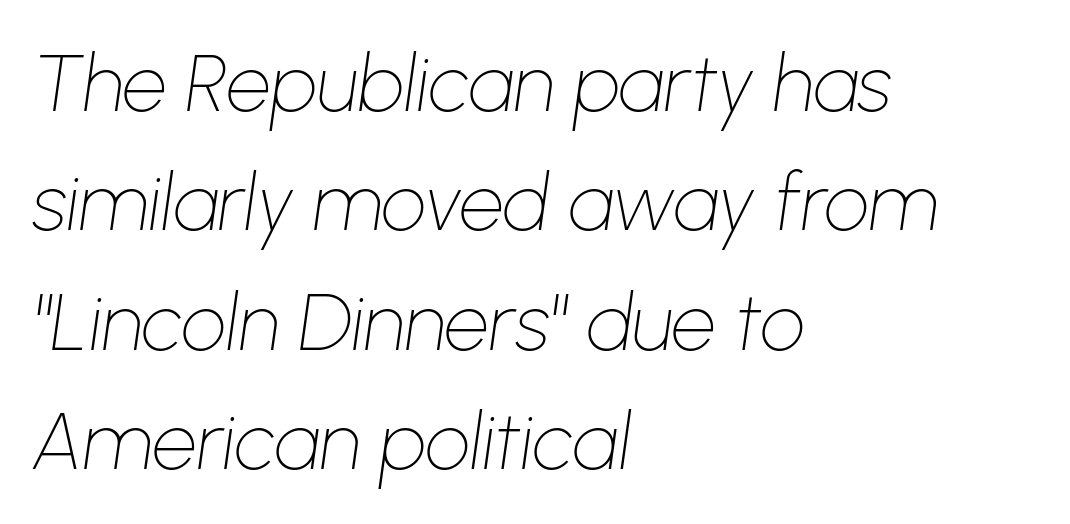
{"italic": "yes", "lean": "right", "slant_degrees": 8, "bold": "no", "weight": "thin", "width": "normal", "stroke_contrast": "low", "x_height": "medium", "monospaced": "no", "underline": "no", "align": "left", "line_spacing": "normal", "line_spacing_ratio": 1.51, "letter_spacing": "normal", "letter_spacing_em": 0.0, "glyph_px": 79}
